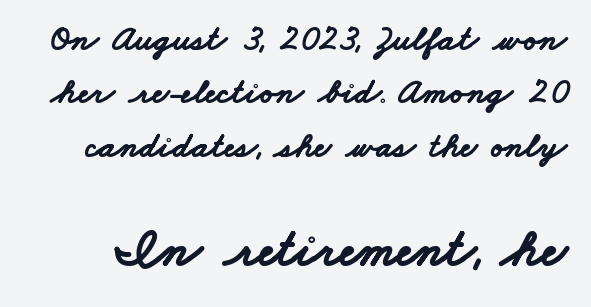
Q: Is the text bold? A: Yes.
Q: Is the typeface a serif or a sans-serif typeface? A: Sans-serif.
Q: Is the text underlined? A: No.
Q: Is the spacing between letters normal or unusually wide? A: Normal.
Q: Is the spacing between lines tight, normal or loose? A: Normal.
Q: Which block of text is set in a larger size, the first (top) or the second (bottom)? A: The second (bottom) one.
Q: Width (condensed, normal, or wide)? A: Wide.
Q: Stroke contrast? A: Low.
Q: x-height? A: Small.
Q: Monospaced? A: No.
